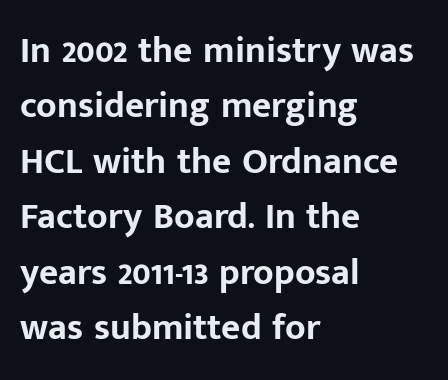
The type sits square on the baseline with zero lean. Here the designer chose a conventional face with non-uniform glyph widths. A student would call this left alignment; a typographer would say flush left, rag right. Each letter's strokes conclude bluntly, with no projecting serifs.
